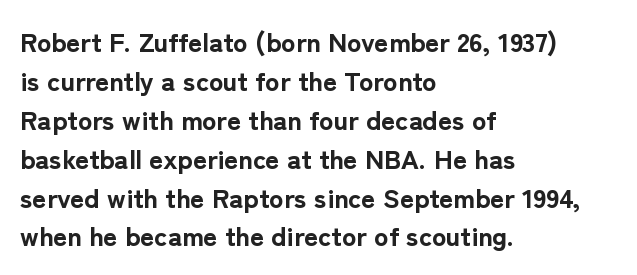
{"italic": "no", "bold": "yes", "underline": "no", "align": "left", "line_spacing": "normal", "line_spacing_ratio": 1.44, "letter_spacing": "normal", "letter_spacing_em": 0.0, "glyph_px": 27}
